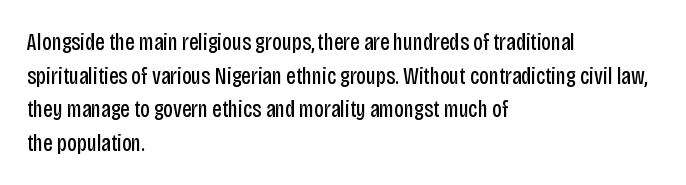
The image shows 24 px text type, upright; set left-aligned, normal line spacing (1.4x), normal letter spacing, not underlined.
